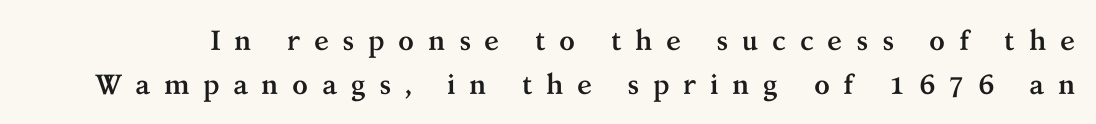
The image shows 28 px semibold serif type, upright; set normal line spacing (1.56x), unusually wide letter spacing (+0.48 em), not underlined; medium stroke contrast and a medium x-height.
